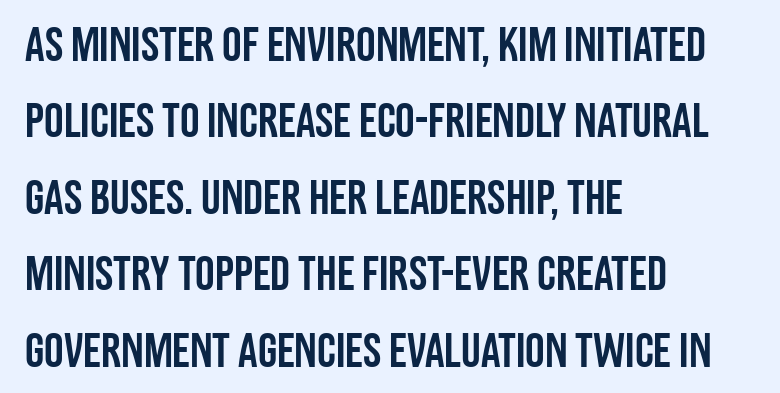
{"serif": "no", "italic": "no", "width": "condensed", "stroke_contrast": "low", "x_height": "large", "monospaced": "no", "underline": "no", "align": "left", "line_spacing": "normal", "line_spacing_ratio": 1.56, "letter_spacing": "normal", "letter_spacing_em": 0.0, "glyph_px": 49}
